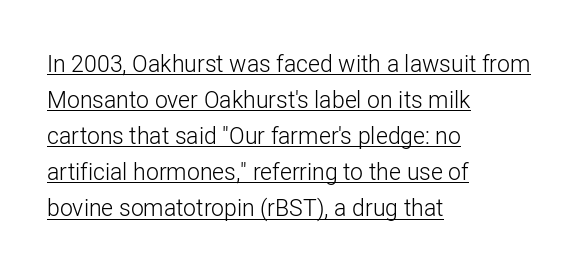
{"italic": "no", "bold": "no", "underline": "yes", "align": "left", "line_spacing": "normal", "line_spacing_ratio": 1.57, "letter_spacing": "normal", "letter_spacing_em": 0.0, "glyph_px": 23}
